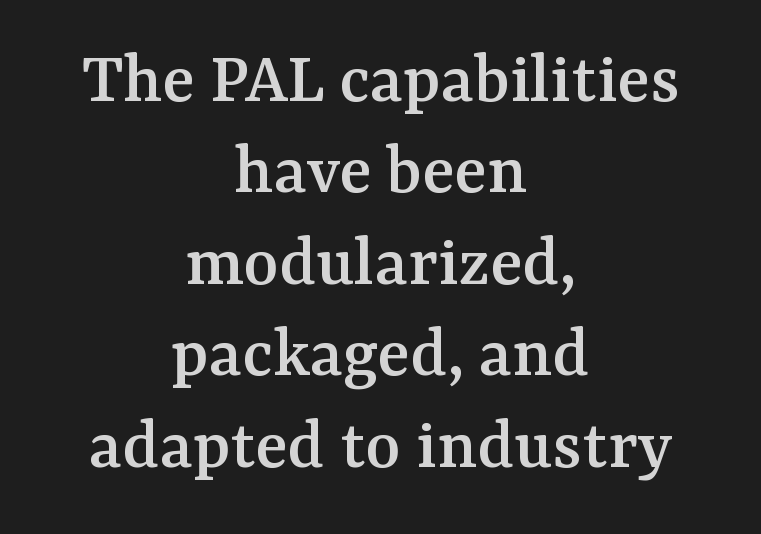
The space directly below the letters is spotless. Typeset on center — no edge is straight. The rendering uses natural spacing where letterforms have individual widths. Characters remain perfectly vertical along every line.
